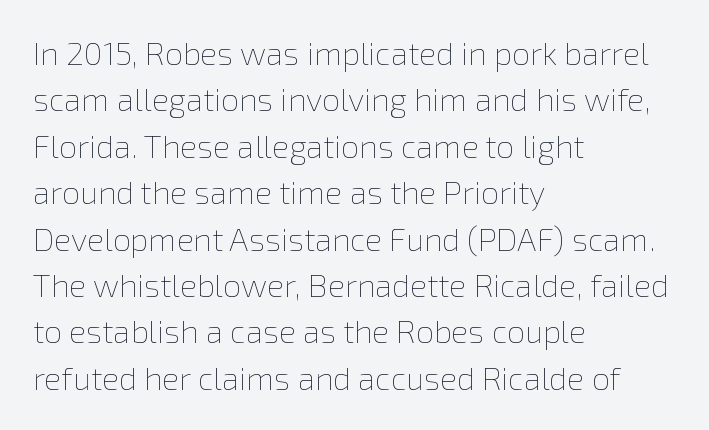
Tall strokes in this sample are plumb rather than angled. In CSS terms this would be text-align: left. Characters follow at the spacing the type designer built in. The strip under each line holds only bare page. Compared with a typical body face, this is equally light or lighter still.
